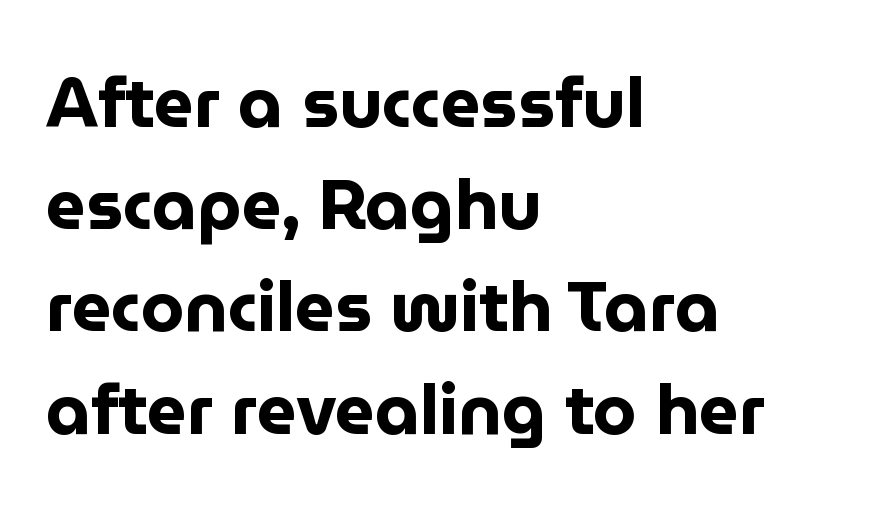
{"serif": "no", "italic": "no", "bold": "yes", "weight": "bold", "width": "normal", "stroke_contrast": "low", "x_height": "medium", "monospaced": "no", "underline": "no", "align": "left", "line_spacing": "normal", "line_spacing_ratio": 1.46, "letter_spacing": "normal", "letter_spacing_em": 0.0, "glyph_px": 70}
